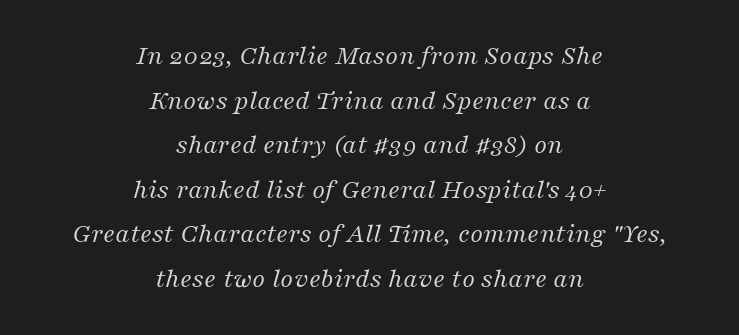
Letters rest on an invisible, unmarked baseline. Look at the bottom of the vertical strokes: they flare into serifs here. Notice how descenders clear the ascenders below comfortably — that's standard leading. Stems and bowls with no extra thickness — not bold. Emphasis-style slanted type is in use.
